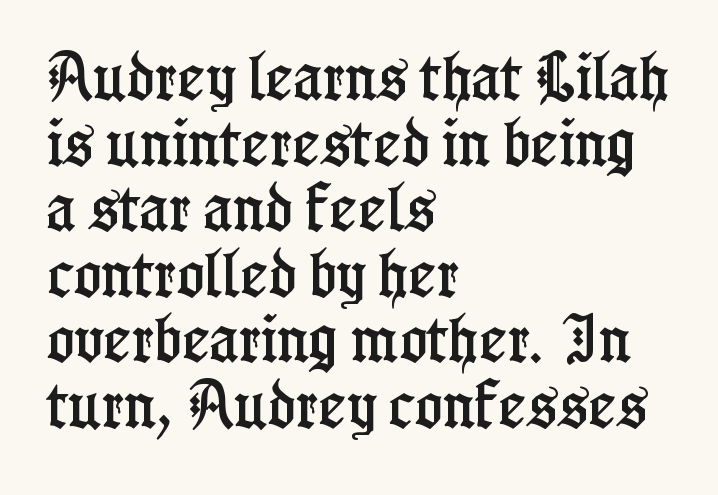
The image shows 52 px condensed serif type, upright; set left-aligned, normal line spacing (1.26x), normal letter spacing, not underlined; low stroke contrast and a medium x-height.
